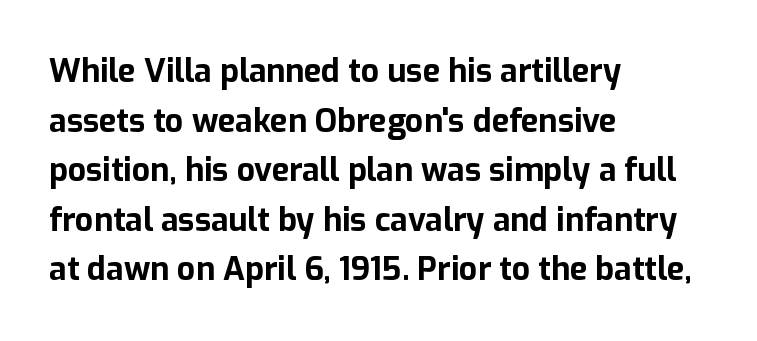
Q: Is the text bold? A: Yes.
Q: Is the text italic (slanted)? A: No, it is upright.
Q: Is the typeface a serif or a sans-serif typeface? A: Sans-serif.
Q: Is the text underlined? A: No.
Q: How is the paragraph aligned? A: Left-aligned.
Q: Is the spacing between letters normal or unusually wide? A: Normal.
Q: Is the spacing between lines tight, normal or loose? A: Normal.
Q: Width (condensed, normal, or wide)? A: Normal.
Q: Stroke contrast? A: Low.
Q: x-height? A: Medium.
Q: Monospaced? A: No.
